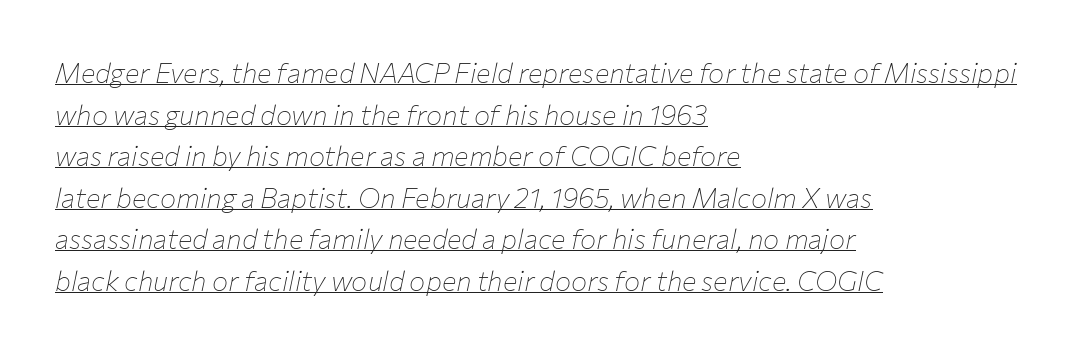
Each stroke keeps to a modest, everyday thickness or less. Honestly, the letter spacing is just normal — you wouldn't notice it. Leading: standard. Leftover space on each line is placed entirely after the last word. This rendering features underlined lettering. The rendering applies a slant to the glyphs.
